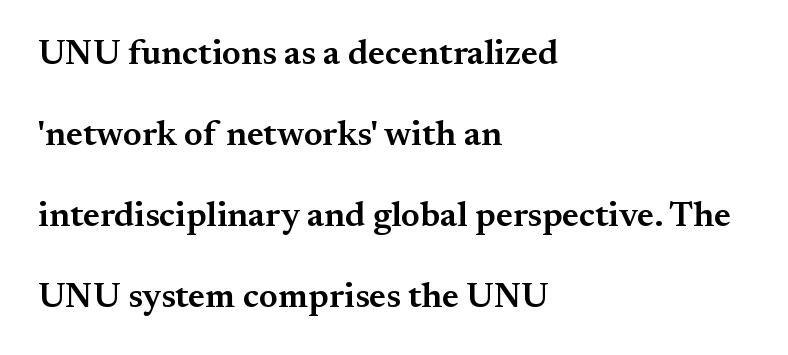
A fair bit of extra ink — the face is semibold, not bold. Reading down the column, the eye jumps a long way to each next line. The foot of each line stays bare and open. Each word holds together tightly as a unit, with standard inter-letter gaps.
